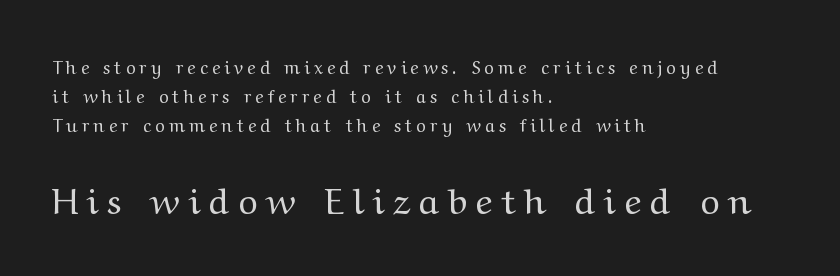
Small tapered or slab feet sit at the stroke ends, so this counts as serif. One glance says typical: line gaps are just what's usual. The cut favours lightness, reaching ordinary text weight at its darkest. The compositor pushed each line to the left boundary. Scale increases going downward across the two blocks.
